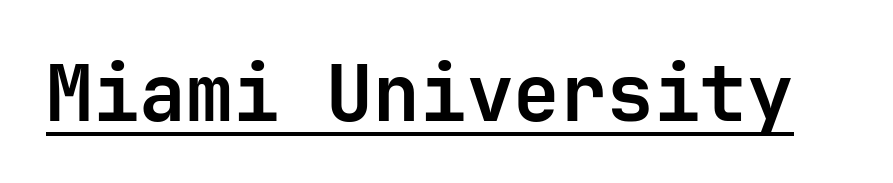
{"serif": "no", "italic": "no", "bold": "yes", "weight": "semibold", "width": "normal", "stroke_contrast": "low", "x_height": "medium", "underline": "yes", "letter_spacing": "normal", "letter_spacing_em": 0.0, "glyph_px": 78}
